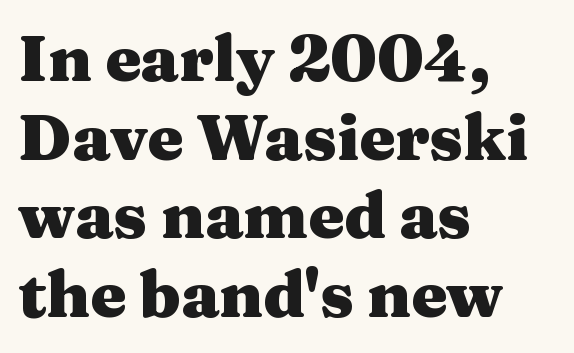
The image shows 64 px heavy, wide serif type, upright; set left-aligned, line spacing 1.23x, normal letter spacing, not underlined; medium stroke contrast and a medium x-height.
